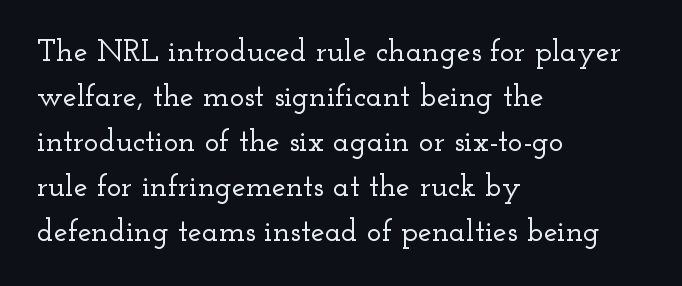
Q: Is the text italic (slanted)? A: No, it is upright.
Q: Is the typeface a serif or a sans-serif typeface? A: Serif.
Q: Is the text underlined? A: No.
Q: How is the paragraph aligned? A: Left-aligned.
Q: Is the spacing between letters normal or unusually wide? A: Normal.
Q: Is the spacing between lines tight, normal or loose? A: Normal.
Q: Width (condensed, normal, or wide)? A: Wide.
Q: Stroke contrast? A: Low.
Q: x-height? A: Small.
Q: Monospaced? A: No.
